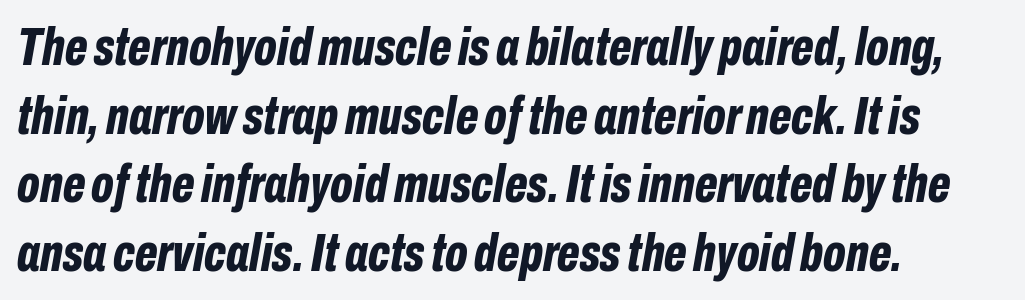
{"italic": "yes", "lean": "right", "slant_degrees": 10, "bold": "yes", "weight": "bold", "width": "condensed", "stroke_contrast": "low", "x_height": "medium", "monospaced": "no", "underline": "no", "align": "left", "line_spacing": "normal", "line_spacing_ratio": 1.27, "letter_spacing": "normal", "letter_spacing_em": 0.0, "glyph_px": 54}
